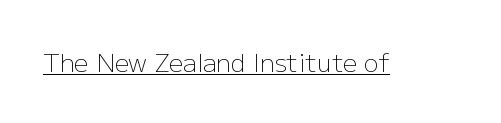
Q: Is the text bold? A: No.
Q: Is the text italic (slanted)? A: No, it is upright.
Q: Is the text underlined? A: Yes.
Q: Is the spacing between letters normal or unusually wide? A: Normal.
